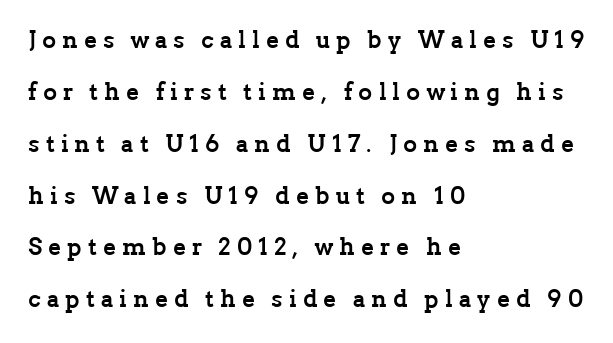
As a designer I'd log this as weight 700, bold. The baseline area is clear. Notice how the stems are strictly vertical — no italics here. Horizontal alignment here is leftward, the default for most running prose. Words appear elongated and porous because spacing is wide. Rows of type keep a wide berth in the vertical direction.
